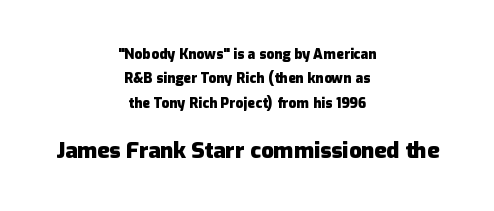
{"italic": "no", "bold": "yes", "underline": "no", "align": "center", "line_spacing_ratio": 1.75, "letter_spacing": "normal", "letter_spacing_em": 0.0, "larger_block": "second", "size_ratio": 1.57, "glyph_px": 22}
